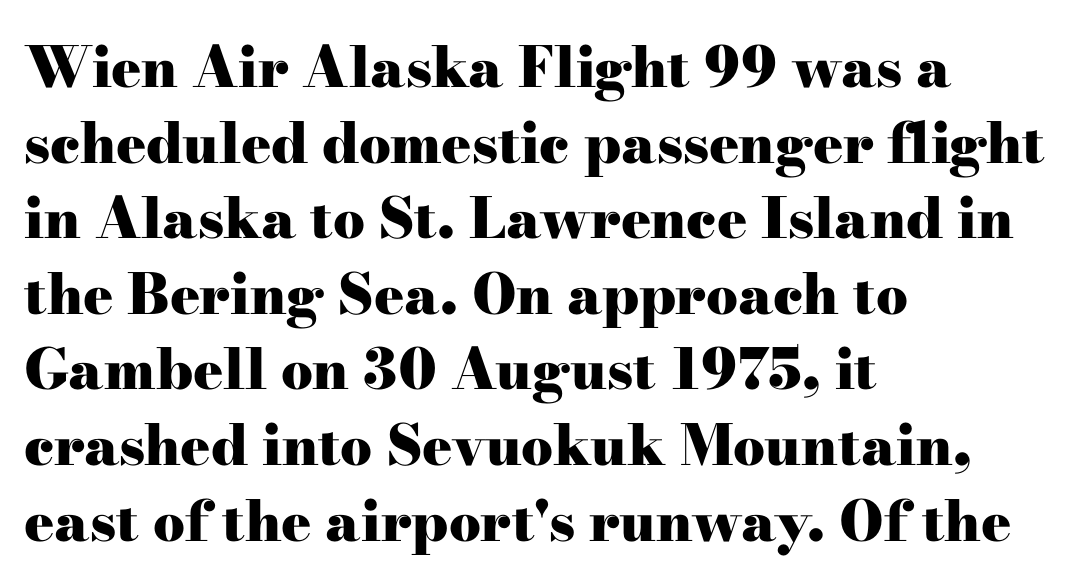
{"serif": "yes", "italic": "no", "bold": "yes", "weight": "heavy", "width": "wide", "stroke_contrast": "high", "x_height": "small", "monospaced": "no", "underline": "no", "align": "left", "line_spacing": "normal", "line_spacing_ratio": 1.35, "letter_spacing": "normal", "letter_spacing_em": 0.0, "glyph_px": 56}
